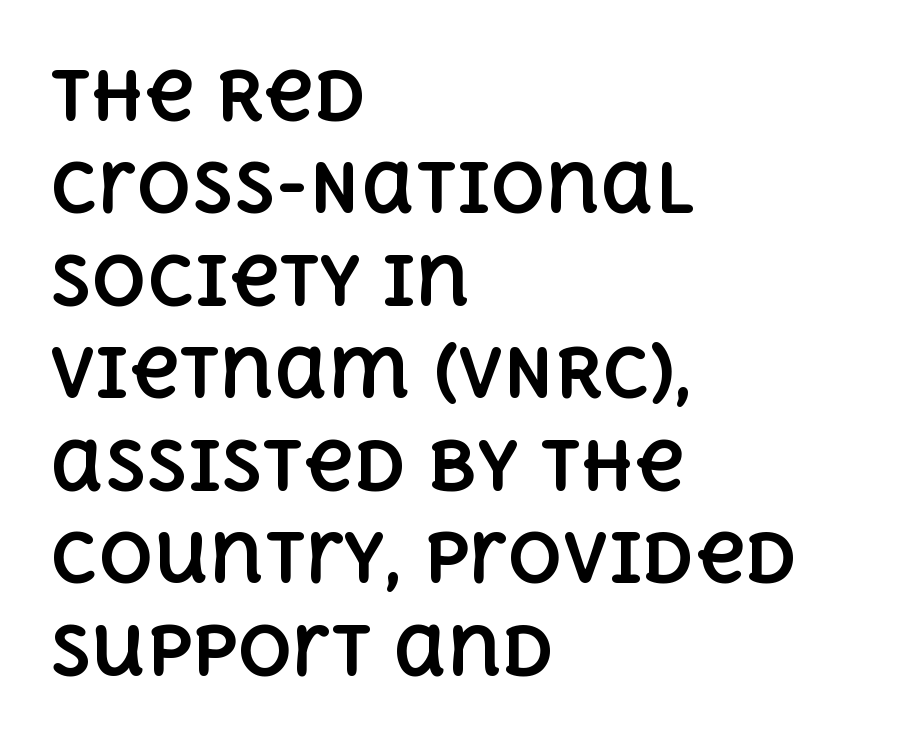
Spacing verdict: proportional, widths tailored to each character. A typesetter would mark this as roman, not italic. The strip under each line holds only bare page. Letter spacing: default. The compositor pushed each line to the left boundary. The vertical gap from one line to the next is medium.
